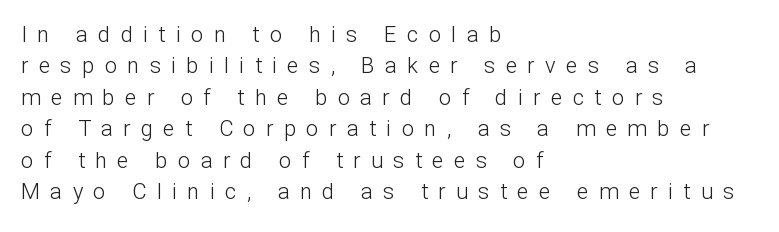
The image shows 22 px text type, upright; set left-aligned, normal line spacing (1.43x), unusually wide letter spacing (+0.47 em), not underlined.
